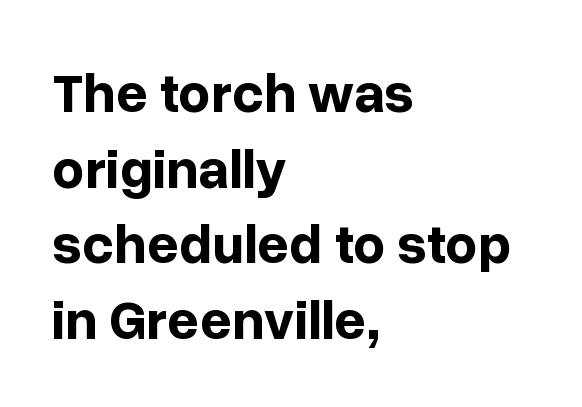
{"serif": "no", "italic": "no", "bold": "yes", "weight": "bold", "width": "normal", "stroke_contrast": "low", "x_height": "medium", "monospaced": "no", "underline": "no", "align": "left", "line_spacing": "normal", "line_spacing_ratio": 1.35, "letter_spacing": "normal", "letter_spacing_em": 0.0, "glyph_px": 56}
